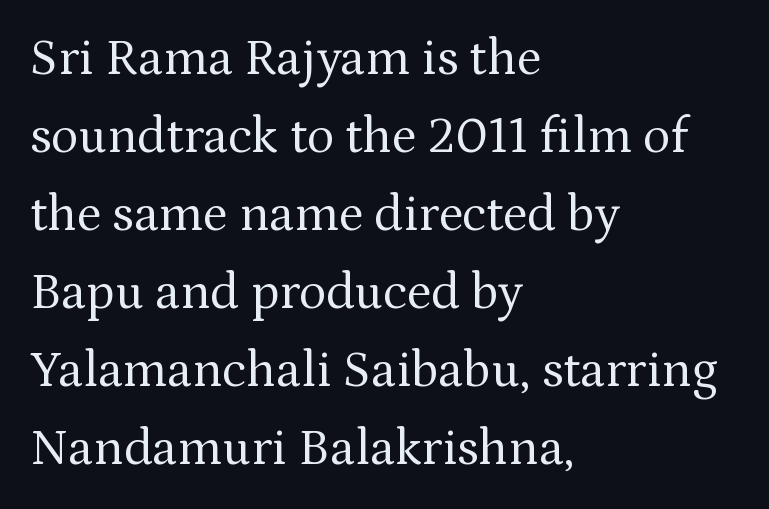
{"serif": "yes", "italic": "no", "bold": "no", "weight": "regular", "width": "normal", "stroke_contrast": "medium", "x_height": "medium", "monospaced": "no", "underline": "no", "align": "left", "line_spacing": "normal", "line_spacing_ratio": 1.53, "letter_spacing": "normal", "letter_spacing_em": 0.0, "glyph_px": 51}
